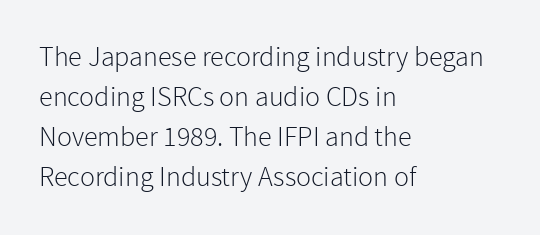
{"serif": "no", "italic": "no", "bold": "no", "weight": "light", "width": "normal", "stroke_contrast": "low", "x_height": "medium", "monospaced": "no", "underline": "no", "align": "left", "line_spacing": "normal", "line_spacing_ratio": 1.43, "letter_spacing": "normal", "letter_spacing_em": 0.0, "glyph_px": 28}
